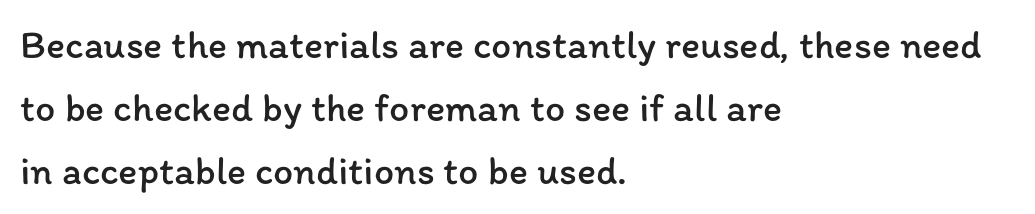
Q: Is the text bold? A: No.
Q: Is the text italic (slanted)? A: No, it is upright.
Q: Is the text underlined? A: No.
Q: How is the paragraph aligned? A: Left-aligned.
Q: Is the spacing between letters normal or unusually wide? A: Normal.
Q: Is the spacing between lines tight, normal or loose? A: Normal.
Q: Width (condensed, normal, or wide)? A: Normal.
Q: Stroke contrast? A: Low.
Q: x-height? A: Medium.
Q: Monospaced? A: No.
